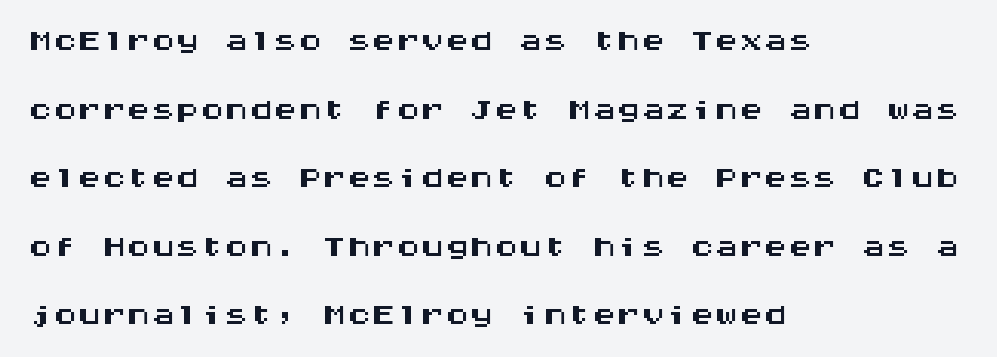
Q: Is the text italic (slanted)? A: No, it is upright.
Q: Is the typeface a serif or a sans-serif typeface? A: Sans-serif.
Q: Is the text underlined? A: No.
Q: How is the paragraph aligned? A: Left-aligned.
Q: Is the spacing between letters normal or unusually wide? A: Normal.
Q: Is the spacing between lines tight, normal or loose? A: Normal.
Q: Width (condensed, normal, or wide)? A: Wide.
Q: Stroke contrast? A: Medium.
Q: x-height? A: Large.
Q: Monospaced? A: Yes.
